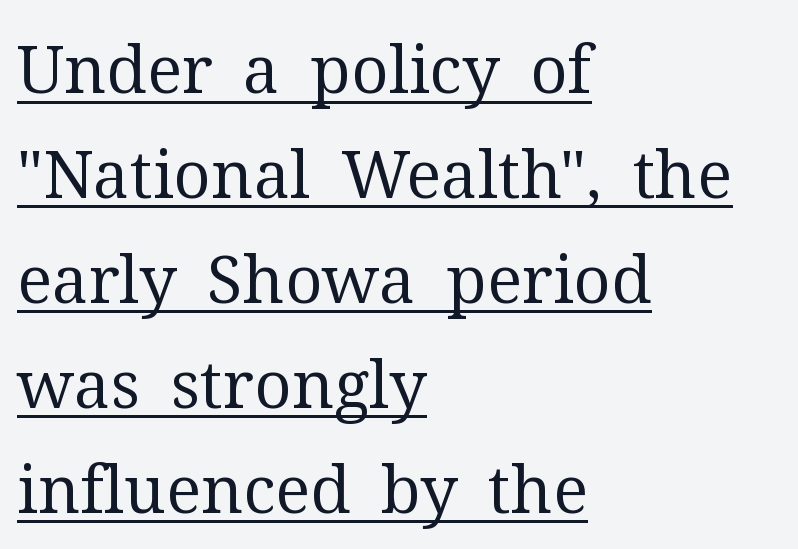
The passage shown stacks its lines at a standard gap. The lines in this sample share a left origin and differ only in where they stop. The string is rendered with underlining switched on. Classification — serif. These lines are rendered in a variable-pitch font. You can tell it's not italic because the verticals are truly vertical.
